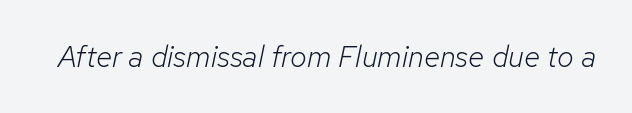
Q: Is the text bold? A: No.
Q: Is the text italic (slanted)? A: Yes, it leans right by about 12 degrees.
Q: Is the text underlined? A: No.
Q: Is the spacing between letters normal or unusually wide? A: Normal.
Q: Width (condensed, normal, or wide)? A: Normal.
Q: Stroke contrast? A: Low.
Q: x-height? A: Medium.
Q: Monospaced? A: No.
